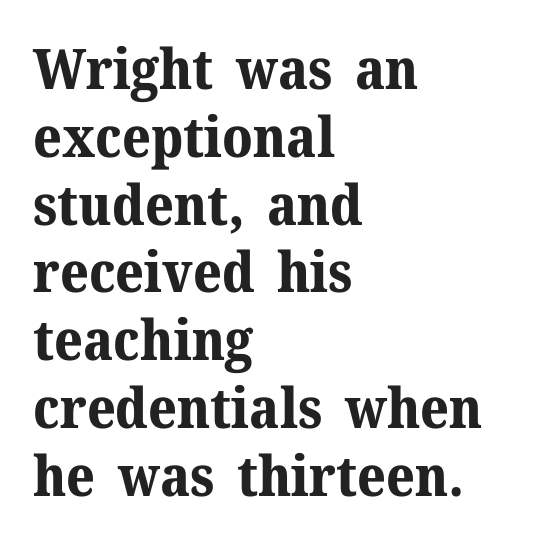
Q: Is the text bold? A: Yes.
Q: Is the text italic (slanted)? A: No, it is upright.
Q: Is the typeface a serif or a sans-serif typeface? A: Serif.
Q: Is the text underlined? A: No.
Q: How is the paragraph aligned? A: Left-aligned.
Q: Is the spacing between letters normal or unusually wide? A: Normal.
Q: Width (condensed, normal, or wide)? A: Normal.
Q: Stroke contrast? A: Medium.
Q: x-height? A: Medium.
Q: Monospaced? A: No.
